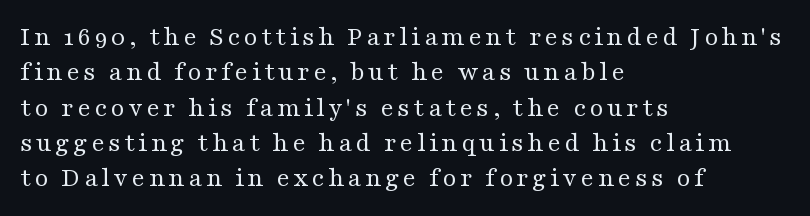
Old-style or modern, the face here clearly has serifs. The text block is weighted toward the left margin, trailing off unevenly rightward. The letters stand upright; this is a roman face. This sample has the flowing, uneven cadence of proportional lettering. Compared with a typical body face, this is equally light or lighter still. The rows are spaced the way most documents space them.
